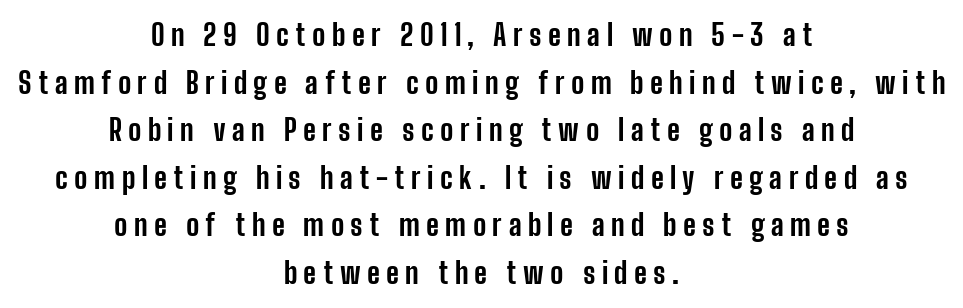
{"serif": "no", "italic": "no", "bold": "yes", "weight": "bold", "width": "condensed", "stroke_contrast": "low", "x_height": "medium", "monospaced": "no", "underline": "no", "align": "center", "line_spacing": "normal", "line_spacing_ratio": 1.64, "letter_spacing": "wide", "letter_spacing_em": 0.22, "glyph_px": 29}
